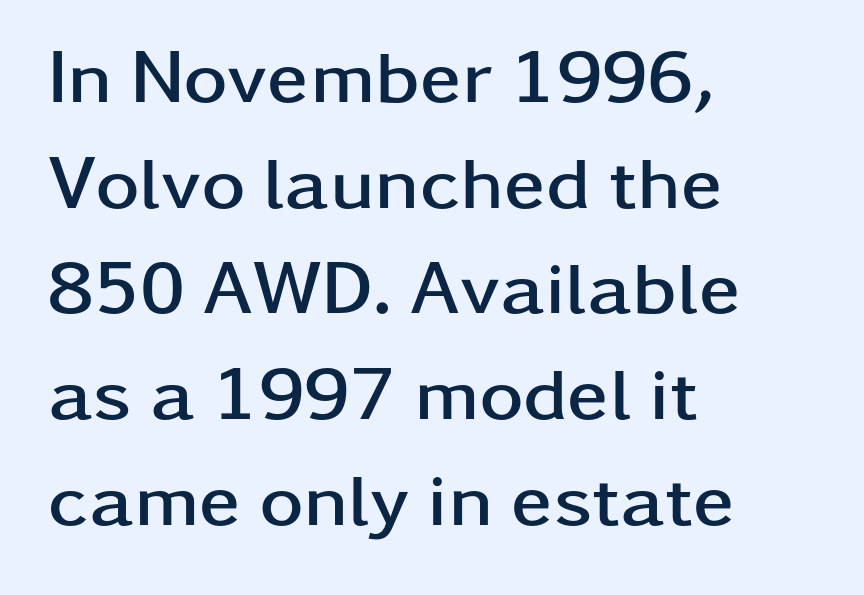
{"serif": "no", "italic": "no", "bold": "yes", "weight": "semibold", "width": "wide", "stroke_contrast": "low", "x_height": "medium", "monospaced": "no", "underline": "no", "align": "left", "line_spacing": "normal", "line_spacing_ratio": 1.41, "letter_spacing": "normal", "letter_spacing_em": 0.0, "glyph_px": 75}
